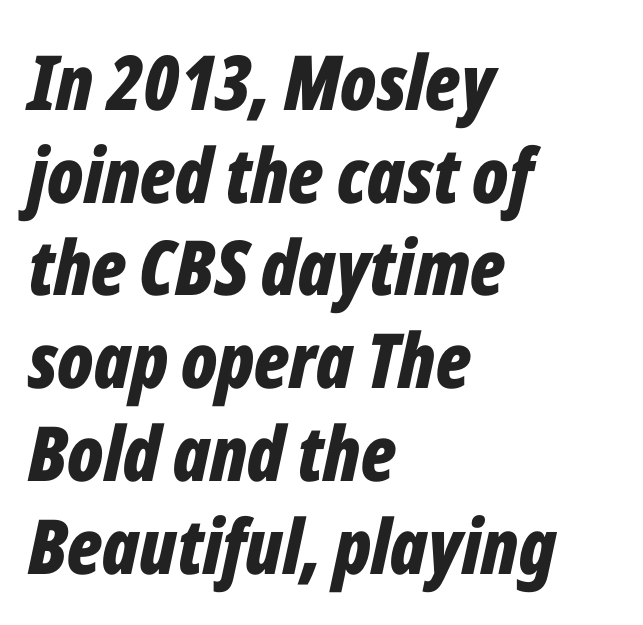
A typesetter would call this proportional, since set widths differ per character. This is heavy type, rendered in bold. It's the slanting kind of type. Compared with a centered layout, this one pins lines to the left instead. Underlining? Definitely not there.
